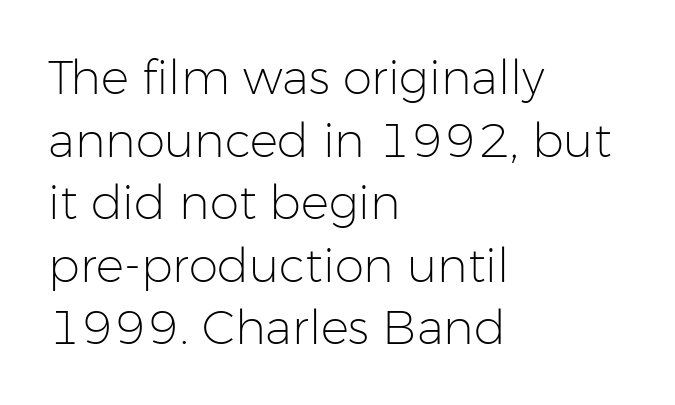
{"serif": "no", "italic": "no", "bold": "no", "weight": "light", "width": "normal", "stroke_contrast": "low", "x_height": "medium", "monospaced": "no", "underline": "no", "align": "left", "line_spacing": "normal", "line_spacing_ratio": 1.33, "letter_spacing": "normal", "letter_spacing_em": 0.0, "glyph_px": 47}
